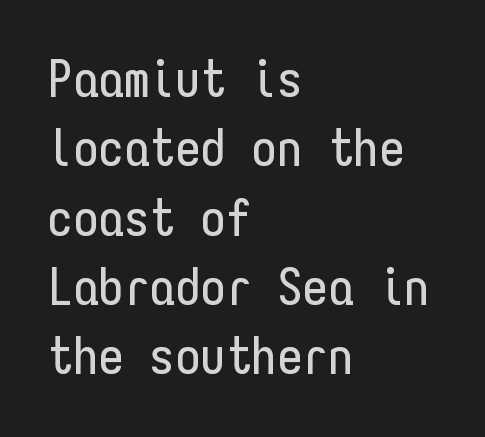
The text block is weighted toward the left margin, trailing off unevenly rightward. Characters follow at the spacing the type designer built in. Vertical strokes here are truly vertical. Vertically, the passage feels balanced, rows spaced as you'd expect.
